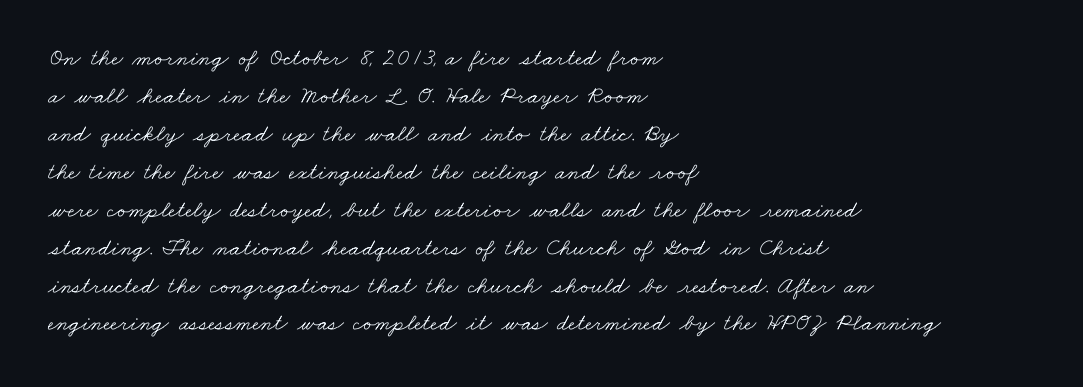
The font is comparable to plain body text, perhaps lighter. The baseline area is clear. This rendering uses left alignment, leaving the right contour irregular. Does the leading feel generous? No, just average. Standard letterfit; no display-style spreading of the glyphs.
